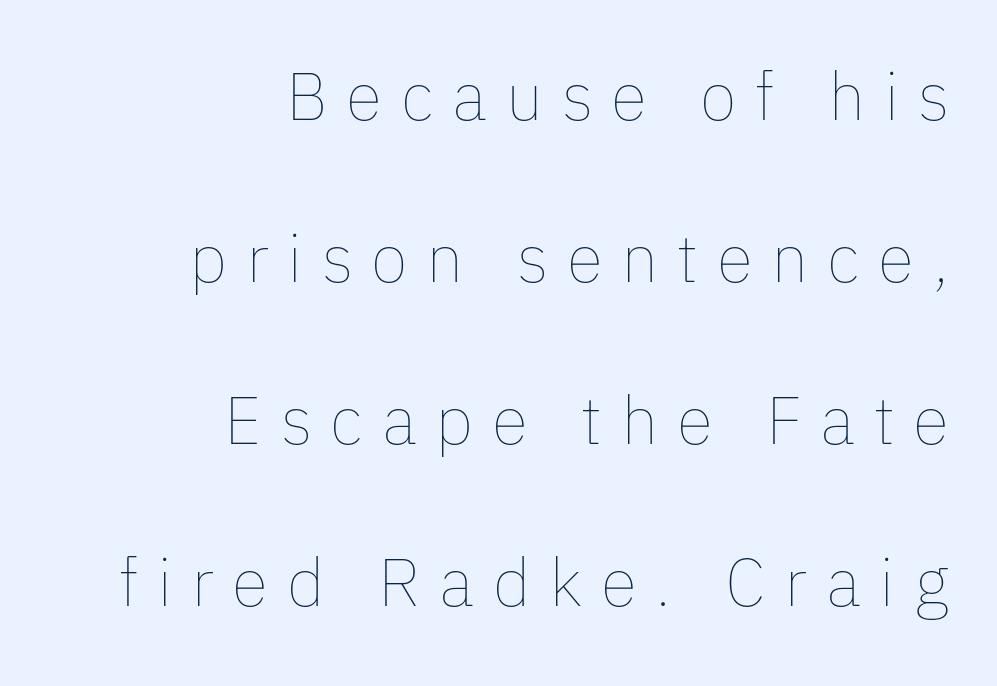
The image shows 67 px thin type, upright; set right-aligned, loose line spacing (2.42x), unusually wide letter spacing (+0.28 em), not underlined; low stroke contrast and a medium x-height.
